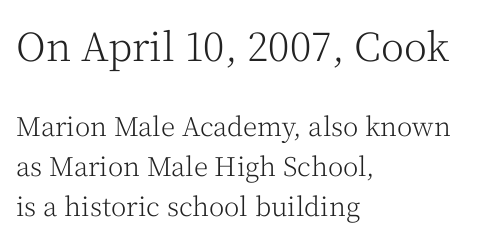
Between these two stacked blocks, the higher one wins on size. Baseline-to-baseline distance is the conventional proportion of letter height. This is the regular roman posture of the typeface. Note the varied advance widths — an 'i' is clearly narrower than an 'm'.
